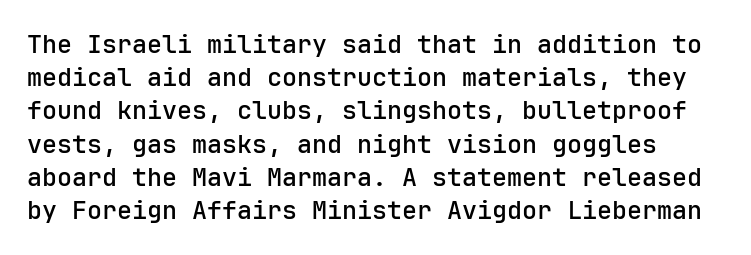
{"italic": "no", "bold": "semi", "underline": "no", "line_spacing": "normal", "line_spacing_ratio": 1.33, "letter_spacing": "normal", "letter_spacing_em": 0.0, "glyph_px": 25}
